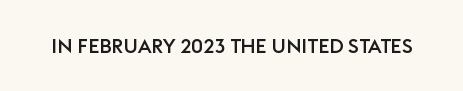
{"italic": "no", "underline": "no", "letter_spacing": "normal", "letter_spacing_em": 0.0, "glyph_px": 20}
